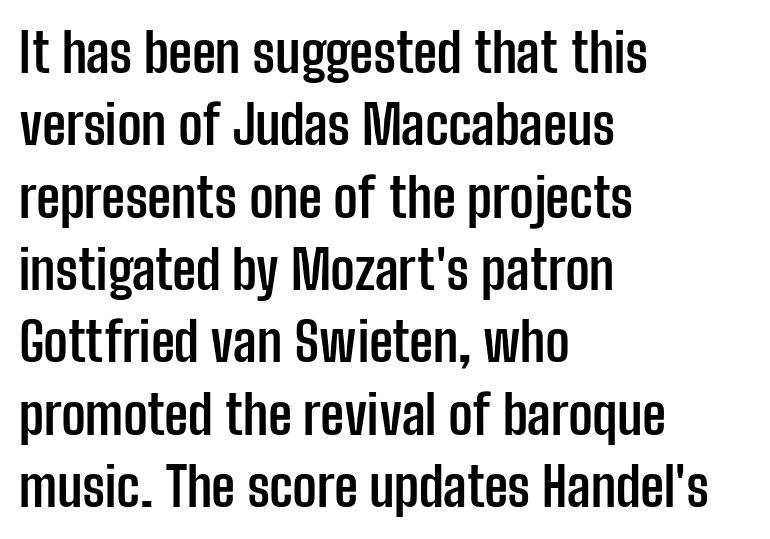
The image shows 54 px semibold, condensed sans-serif type, upright; set left-aligned, normal line spacing (1.34x), normal letter spacing, not underlined; low stroke contrast and a medium x-height.
